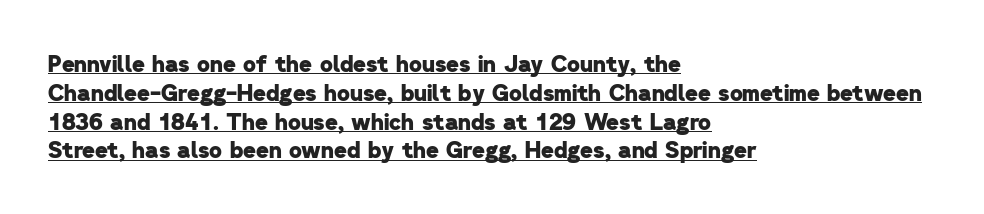
The image shows 22 px bold type; set left-aligned, normal line spacing (1.31x), normal letter spacing, underlined.
